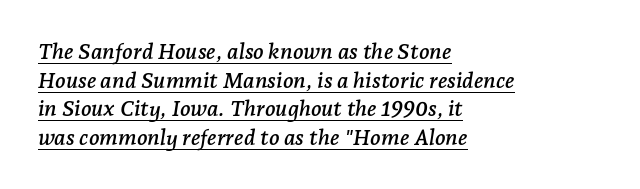
The image shows 22 px text type, italic (leaning right); set left-aligned, normal line spacing (1.3x), normal letter spacing, underlined.
